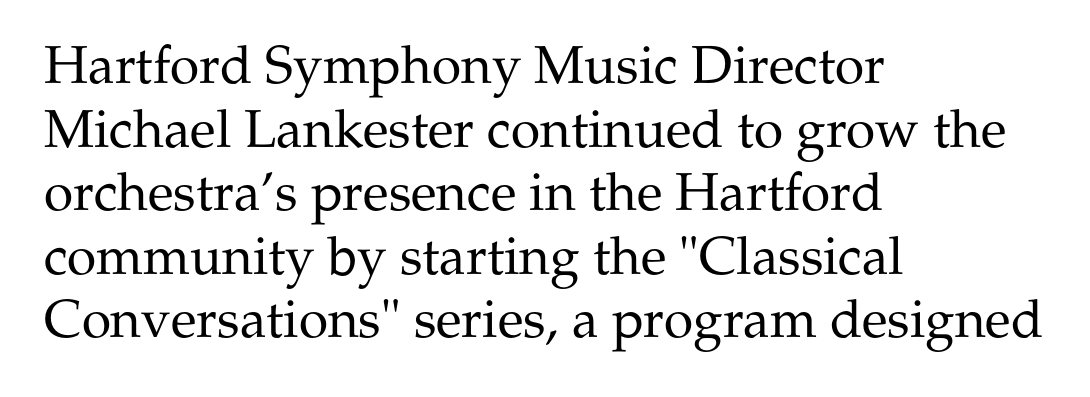
The typeface has the unassuming heft of standard copy or less. Check where the strokes stop: tiny serifs finish them off. A student would call this left alignment; a typographer would say flush left, rag right. The foot of each line stays bare and open. Is this a fixed-width face? No — the glyphs have proportional, varying widths. What stands out about the letter spacing? Nothing — it is the standard amount.
